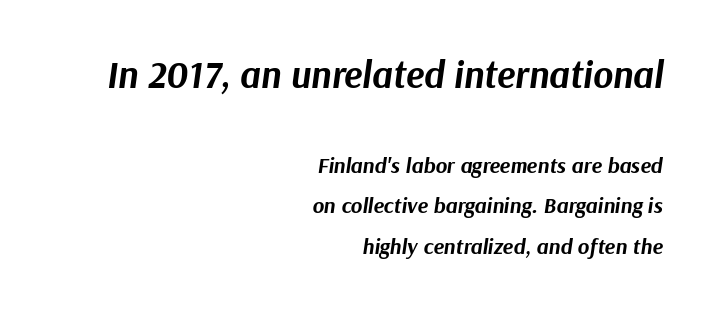
Q: Is the text bold? A: Yes.
Q: Is the text italic (slanted)? A: Yes, it leans right by about 9 degrees.
Q: Is the text underlined? A: No.
Q: How is the paragraph aligned? A: Right-aligned.
Q: Is the spacing between letters normal or unusually wide? A: Normal.
Q: Which block of text is set in a larger size, the first (top) or the second (bottom)? A: The first (top) one.
Q: Width (condensed, normal, or wide)? A: Normal.
Q: Stroke contrast? A: Medium.
Q: x-height? A: Medium.
Q: Monospaced? A: No.
